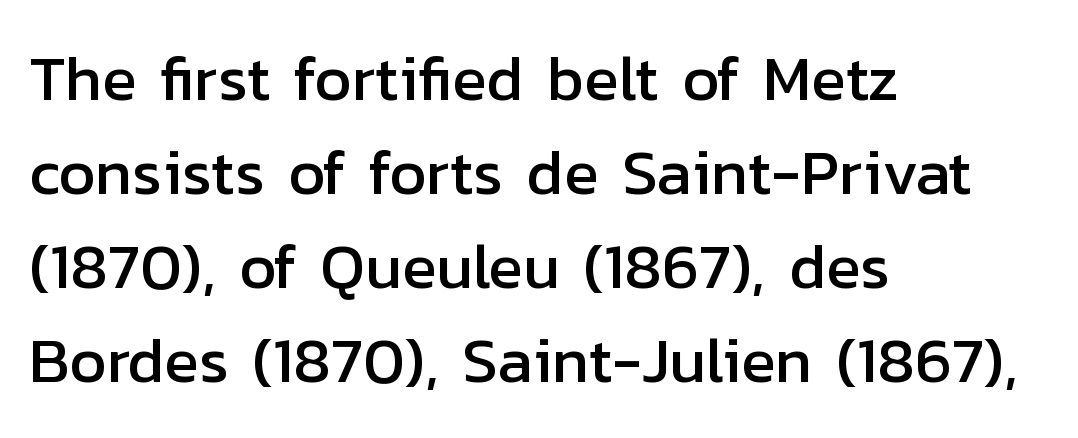
These lines stack with their left ends in a neat column. The typography opts for an upright posture over an oblique one. The typeface chosen for these lines omits serifs. The block of text has a typical density, with ordinary space between rows. Decoration check: the copy has no underline.
